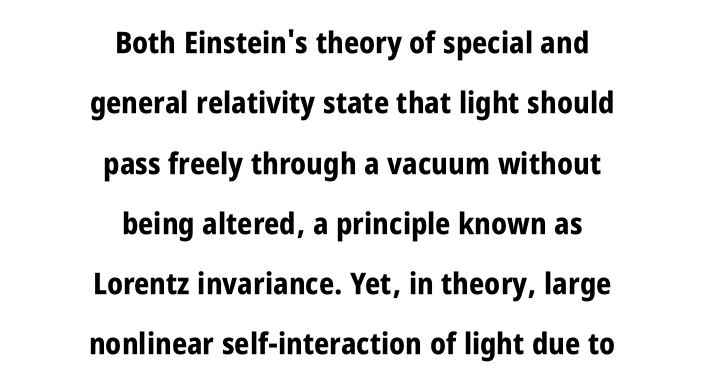
{"serif": "no", "italic": "no", "bold": "yes", "weight": "bold", "width": "condensed", "stroke_contrast": "low", "x_height": "large", "monospaced": "no", "underline": "no", "align": "center", "line_spacing": "loose", "line_spacing_ratio": 2.01, "letter_spacing": "normal", "letter_spacing_em": 0.0, "glyph_px": 30}
